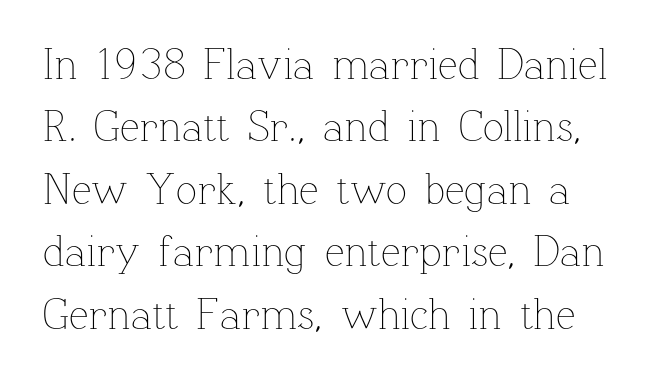
Clear beneath every line of the passage. Students, observe: this is what conventionally led text looks like. This is the regular roman posture of the typeface. Character widths vary here, with narrow letters taking less room than wide ones. The gaps between neighbouring characters are ordinary and unremarkable. The cut favours lightness, reaching ordinary text weight at its darkest.
